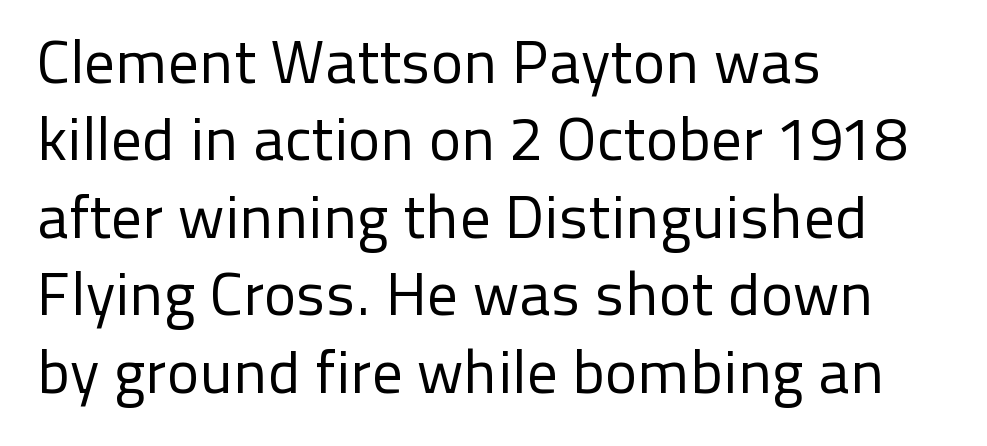
The image shows 61 px regular-weight sans-serif type, upright; set left-aligned, normal line spacing (1.27x), normal letter spacing, not underlined; low stroke contrast and a medium x-height.
